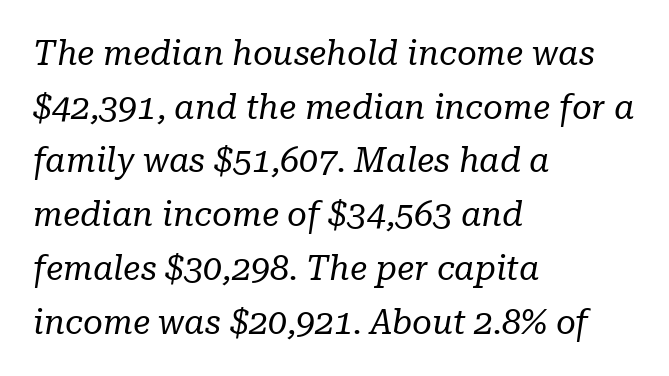
Q: Is the text bold? A: No.
Q: Is the text italic (slanted)? A: Yes, it leans right by about 10 degrees.
Q: Is the typeface a serif or a sans-serif typeface? A: Serif.
Q: Is the text underlined? A: No.
Q: How is the paragraph aligned? A: Left-aligned.
Q: Is the spacing between letters normal or unusually wide? A: Normal.
Q: Is the spacing between lines tight, normal or loose? A: Normal.
Q: Width (condensed, normal, or wide)? A: Normal.
Q: Stroke contrast? A: Low.
Q: x-height? A: Medium.
Q: Monospaced? A: No.
